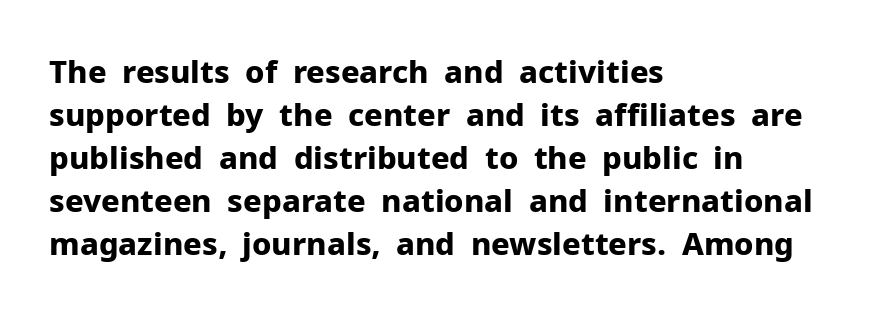
In terms of letterspacing, this is plain default setting. The rendering uses natural spacing where letterforms have individual widths. This sample uses a sans-serif face. No word sits above an underline. This is the regular roman posture of the typeface. All the whitespace from short lines collects on the right.
